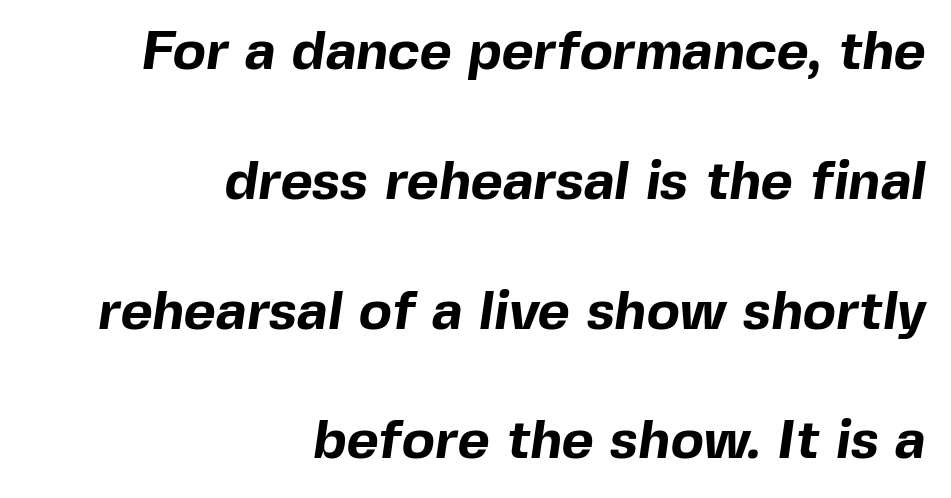
Q: Is the text bold? A: Yes.
Q: Is the typeface a serif or a sans-serif typeface? A: Sans-serif.
Q: Is the text underlined? A: No.
Q: How is the paragraph aligned? A: Right-aligned.
Q: Is the spacing between letters normal or unusually wide? A: Normal.
Q: Is the spacing between lines tight, normal or loose? A: Loose.
Q: Width (condensed, normal, or wide)? A: Normal.
Q: x-height? A: Medium.
Q: Monospaced? A: No.
